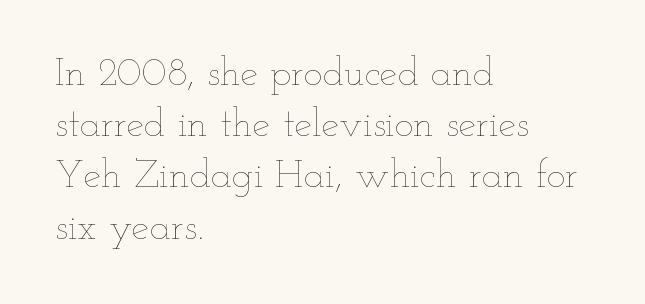
Does the lettering tilt? It doesn't — this is upright. Whoever set this chose a conventional vertical rhythm. Line beginnings align vertically; line endings do not. Unmarked baselines from the first word to the last. The line texture is even and compact thanks to regular tracking.
